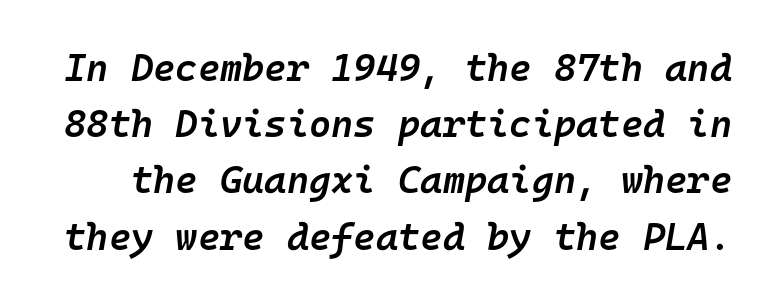
The image shows 38 px semibold type, italic (leaning right), monospaced; set normal line spacing (1.48x), normal letter spacing, not underlined; low stroke contrast and a medium x-height.
